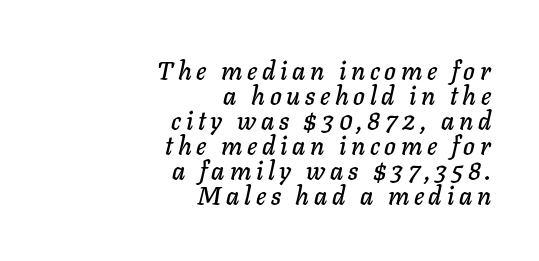
{"italic": "yes", "lean": "right", "slant_degrees": 11, "underline": "no", "align": "right", "line_spacing": "tight", "line_spacing_ratio": 1.0, "glyph_px": 25}
